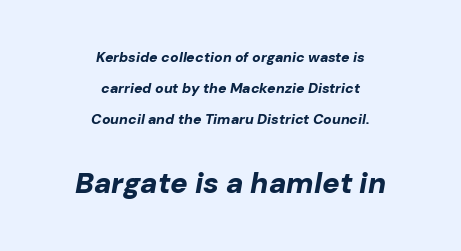
Q: Is the text bold? A: Yes.
Q: Is the text italic (slanted)? A: Yes, it leans right by about 10 degrees.
Q: Is the text underlined? A: No.
Q: How is the paragraph aligned? A: Centered.
Q: Is the spacing between letters normal or unusually wide? A: Normal.
Q: Is the spacing between lines tight, normal or loose? A: Loose.
Q: Which block of text is set in a larger size, the first (top) or the second (bottom)? A: The second (bottom) one.
Q: Width (condensed, normal, or wide)? A: Normal.
Q: Stroke contrast? A: Low.
Q: x-height? A: Medium.
Q: Monospaced? A: No.
